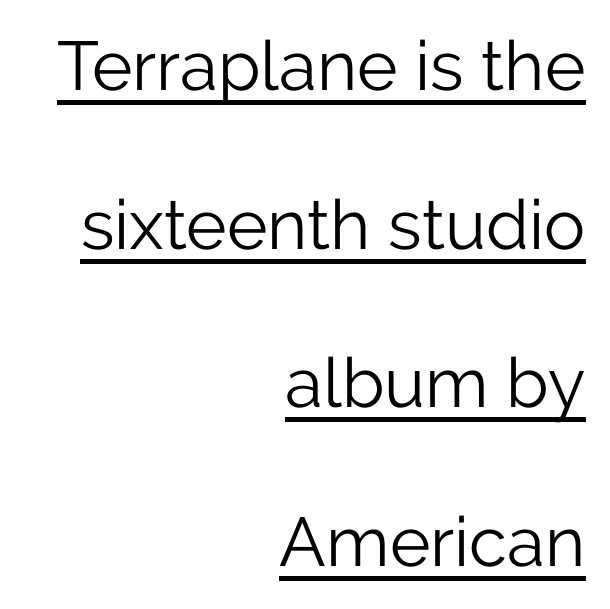
Each stroke keeps to a modest, everyday thickness or less. Think of a printed novel: that variable character pitch is what you see here. Do the letters lean? They stand straight. Vertically, the passage feels expansive, rows floating well apart. The rendering anchors every line to the right-hand side. The horizontal fit of the characters is conventional and even.
